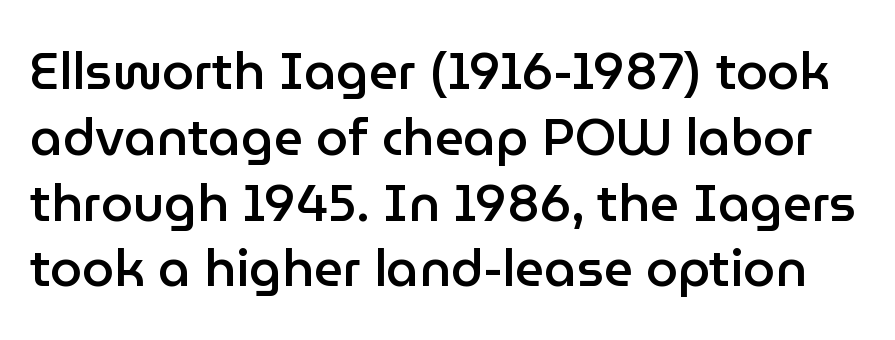
Q: Is the text bold? A: Semi-bold.
Q: Is the text italic (slanted)? A: No, it is upright.
Q: Is the typeface a serif or a sans-serif typeface? A: Sans-serif.
Q: Is the text underlined? A: No.
Q: Is the spacing between letters normal or unusually wide? A: Normal.
Q: Is the spacing between lines tight, normal or loose? A: Normal.
Q: Width (condensed, normal, or wide)? A: Normal.
Q: Stroke contrast? A: Low.
Q: x-height? A: Medium.
Q: Monospaced? A: No.
